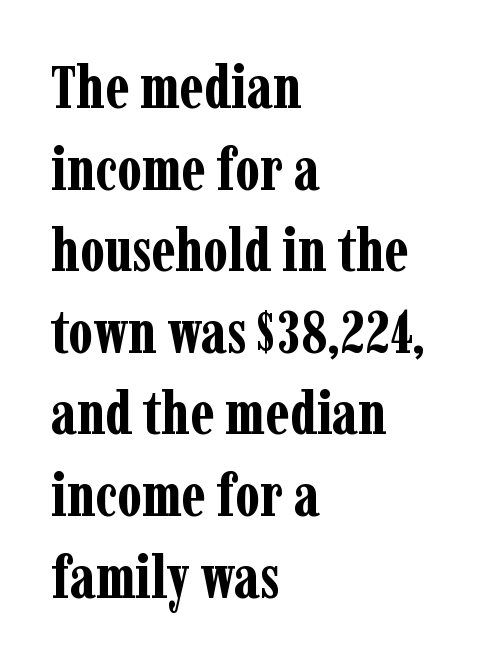
Q: Is the text bold? A: Yes.
Q: Is the text italic (slanted)? A: No, it is upright.
Q: Is the typeface a serif or a sans-serif typeface? A: Serif.
Q: Is the text underlined? A: No.
Q: How is the paragraph aligned? A: Left-aligned.
Q: Is the spacing between letters normal or unusually wide? A: Normal.
Q: Is the spacing between lines tight, normal or loose? A: Normal.
Q: Width (condensed, normal, or wide)? A: Condensed.
Q: Stroke contrast? A: Low.
Q: x-height? A: Medium.
Q: Monospaced? A: No.
